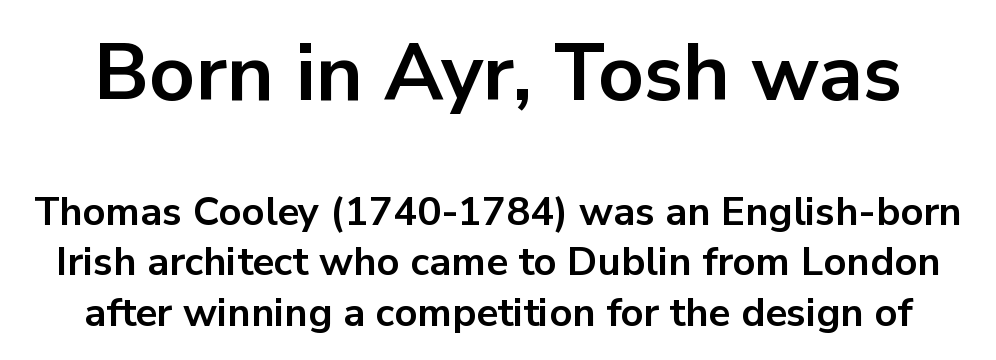
Q: Is the text bold? A: Yes.
Q: Is the text italic (slanted)? A: No, it is upright.
Q: Is the typeface a serif or a sans-serif typeface? A: Sans-serif.
Q: Is the text underlined? A: No.
Q: Is the spacing between letters normal or unusually wide? A: Normal.
Q: Is the spacing between lines tight, normal or loose? A: Normal.
Q: Which block of text is set in a larger size, the first (top) or the second (bottom)? A: The first (top) one.
Q: Width (condensed, normal, or wide)? A: Normal.
Q: Stroke contrast? A: Low.
Q: x-height? A: Medium.
Q: Monospaced? A: No.
